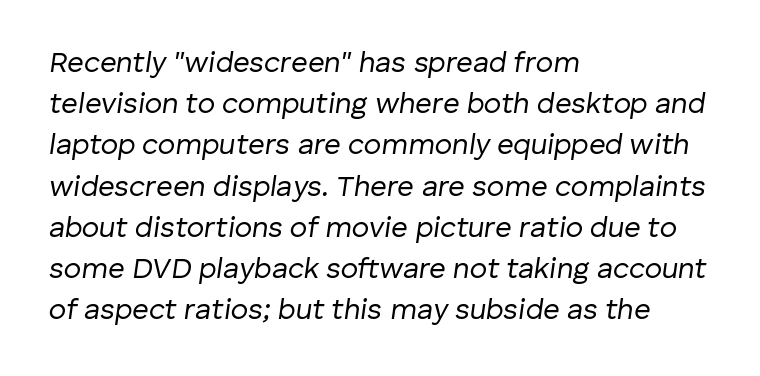
{"italic": "yes", "lean": "right", "slant_degrees": 8, "bold": "no", "weight": "regular", "width": "normal", "stroke_contrast": "low", "x_height": "medium", "monospaced": "no", "underline": "no", "align": "left", "line_spacing": "normal", "line_spacing_ratio": 1.42, "letter_spacing": "normal", "letter_spacing_em": 0.0, "glyph_px": 29}
